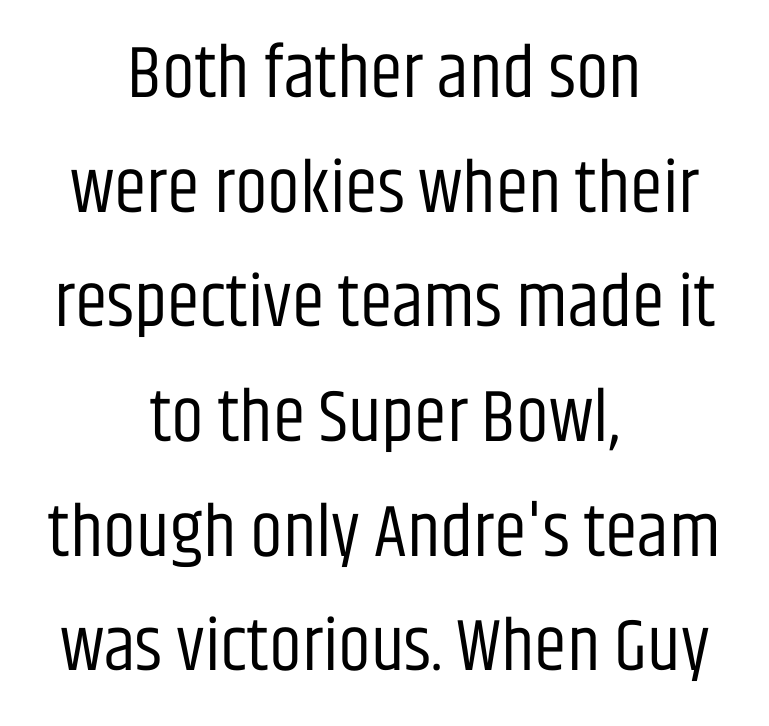
The passage shown is not underscored anywhere. Centered paragraph, ragged on both sides. No extra tracking has been applied to these lines. The letters advance in unequal steps, a hallmark of proportional type. The block of text has a typical density, with ordinary space between rows.
